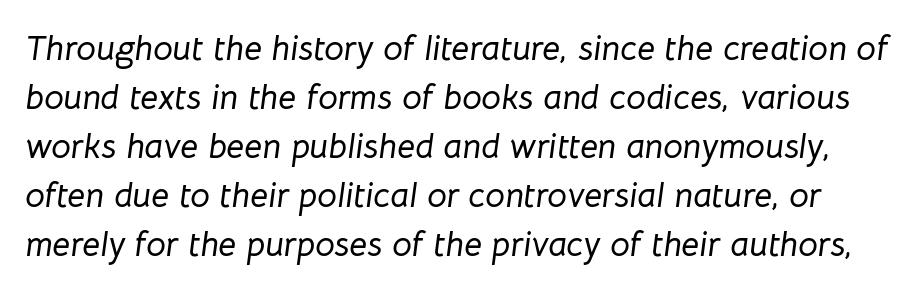
{"italic": "yes", "lean": "right", "slant_degrees": 8, "width": "normal", "stroke_contrast": "low", "x_height": "medium", "monospaced": "no", "underline": "no", "line_spacing": "normal", "line_spacing_ratio": 1.4, "letter_spacing": "normal", "letter_spacing_em": 0.0, "glyph_px": 35}
